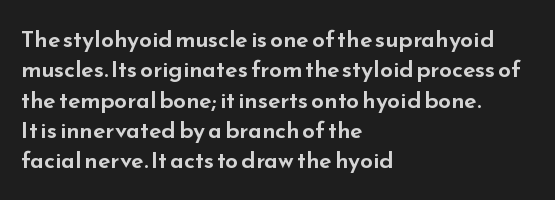
{"italic": "no", "underline": "no", "align": "left", "line_spacing": "normal", "line_spacing_ratio": 1.32, "letter_spacing": "normal", "letter_spacing_em": 0.0, "glyph_px": 23}
